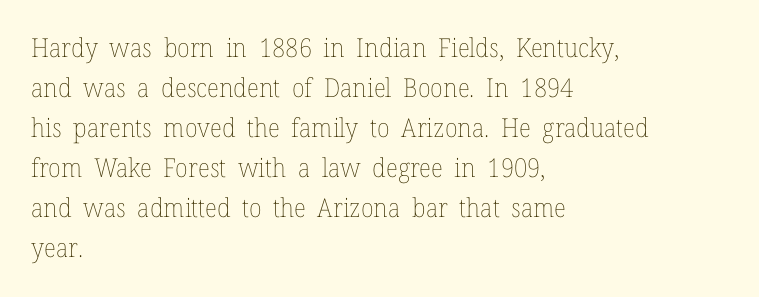
The image shows 26 px text type, upright; set left-aligned, normal line spacing (1.54x), normal letter spacing, not underlined.
